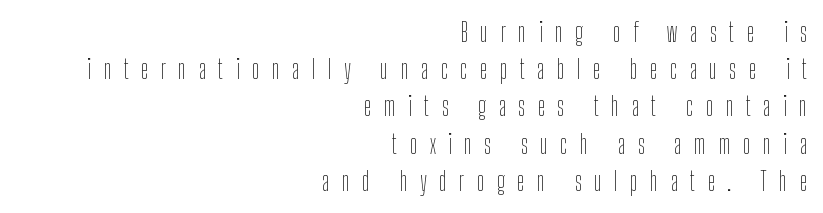
Q: Is the text bold? A: No.
Q: Is the text italic (slanted)? A: No, it is upright.
Q: Is the text underlined? A: No.
Q: How is the paragraph aligned? A: Right-aligned.
Q: Is the spacing between letters normal or unusually wide? A: Unusually wide.
Q: Is the spacing between lines tight, normal or loose? A: Normal.
